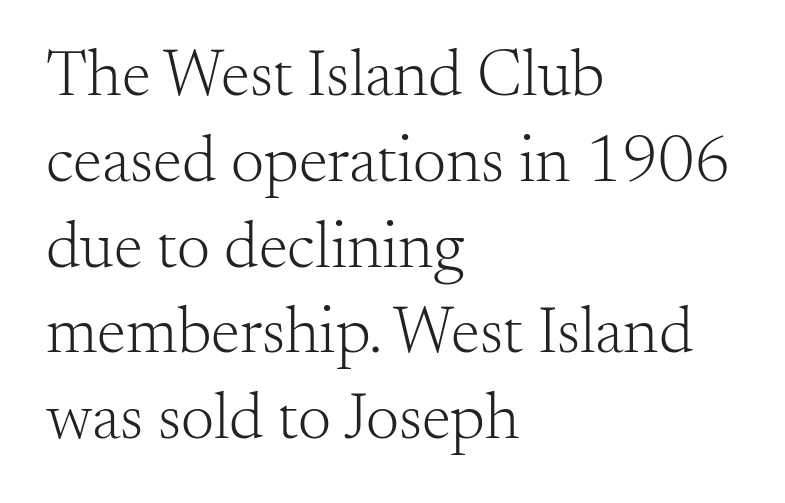
The image shows 66 px light serif type, upright; set left-aligned, normal line spacing (1.3x), normal letter spacing, not underlined; medium stroke contrast and a small x-height.
